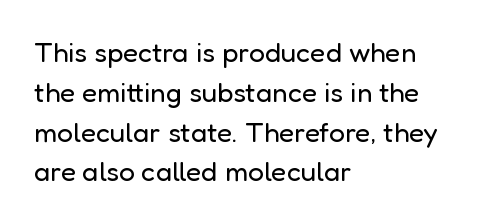
{"serif": "no", "italic": "no", "bold": "no", "weight": "regular", "width": "normal", "stroke_contrast": "low", "x_height": "medium", "monospaced": "no", "underline": "no", "align": "left", "line_spacing": "normal", "line_spacing_ratio": 1.42, "letter_spacing": "normal", "letter_spacing_em": 0.0, "glyph_px": 28}
